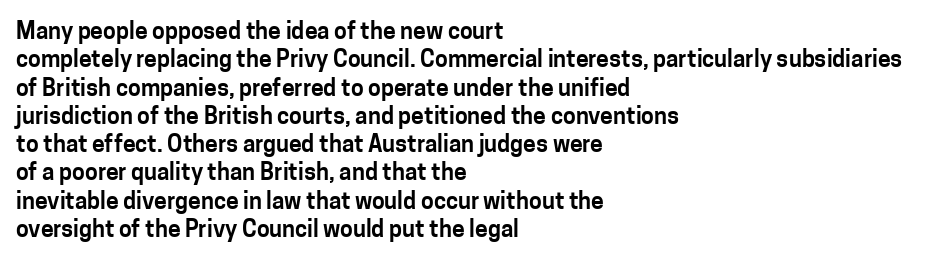
{"italic": "no", "underline": "no", "align": "left", "line_spacing_ratio": 1.23, "letter_spacing": "normal", "letter_spacing_em": 0.0, "glyph_px": 23}
